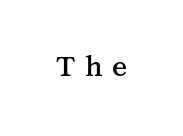
Q: Is the text bold? A: Semi-bold.
Q: Is the text italic (slanted)? A: No, it is upright.
Q: Is the text underlined? A: No.
Q: Is the spacing between letters normal or unusually wide? A: Unusually wide.
